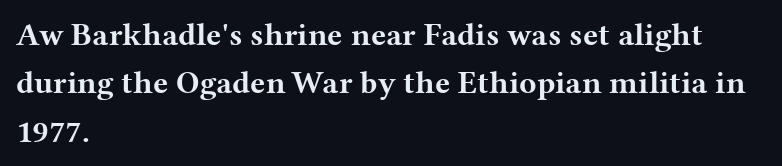
Q: Is the text bold? A: Yes.
Q: Is the text italic (slanted)? A: No, it is upright.
Q: Is the typeface a serif or a sans-serif typeface? A: Serif.
Q: Is the text underlined? A: No.
Q: How is the paragraph aligned? A: Left-aligned.
Q: Is the spacing between letters normal or unusually wide? A: Normal.
Q: Is the spacing between lines tight, normal or loose? A: Normal.
Q: Width (condensed, normal, or wide)? A: Wide.
Q: Stroke contrast? A: Medium.
Q: x-height? A: Medium.
Q: Monospaced? A: No.
